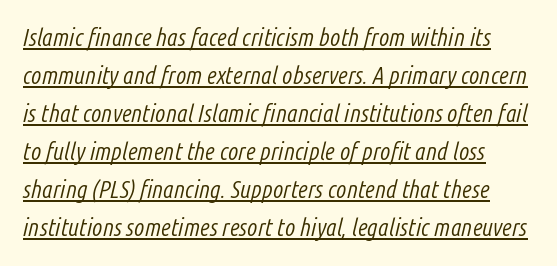
Q: Is the text bold? A: No.
Q: Is the text italic (slanted)? A: Yes, it leans right by about 14 degrees.
Q: Is the text underlined? A: Yes.
Q: Is the spacing between letters normal or unusually wide? A: Normal.
Q: Is the spacing between lines tight, normal or loose? A: Normal.
